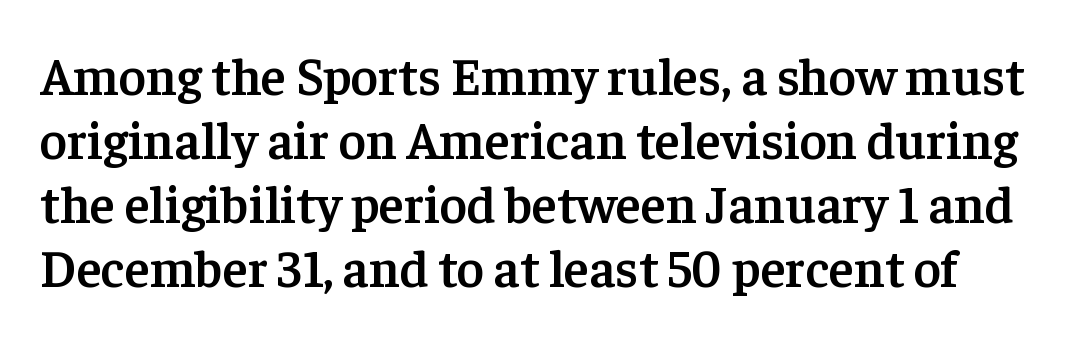
The image shows 52 px semibold serif type, upright; set line spacing 1.23x, normal letter spacing, not underlined; low stroke contrast and a medium x-height.
